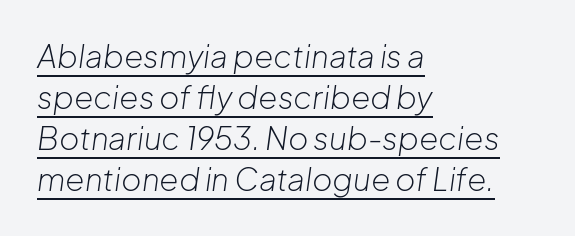
{"italic": "yes", "lean": "right", "slant_degrees": 8, "bold": "no", "weight": "light", "width": "normal", "stroke_contrast": "low", "x_height": "medium", "monospaced": "no", "underline": "yes", "align": "left", "line_spacing": "normal", "line_spacing_ratio": 1.32, "letter_spacing": "normal", "letter_spacing_em": 0.0, "glyph_px": 31}
